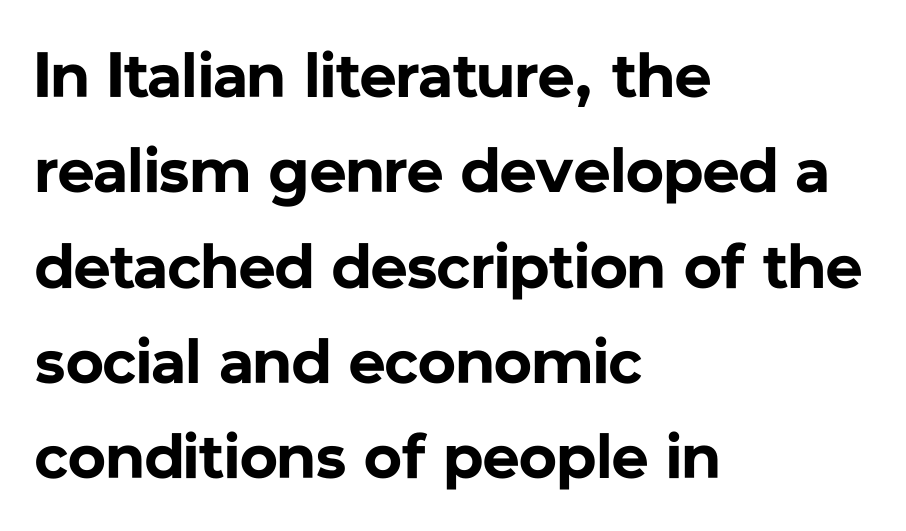
{"serif": "no", "italic": "no", "bold": "yes", "weight": "bold", "width": "normal", "stroke_contrast": "low", "x_height": "medium", "monospaced": "no", "underline": "no", "align": "left", "line_spacing": "normal", "line_spacing_ratio": 1.49, "letter_spacing": "normal", "letter_spacing_em": 0.0, "glyph_px": 64}
